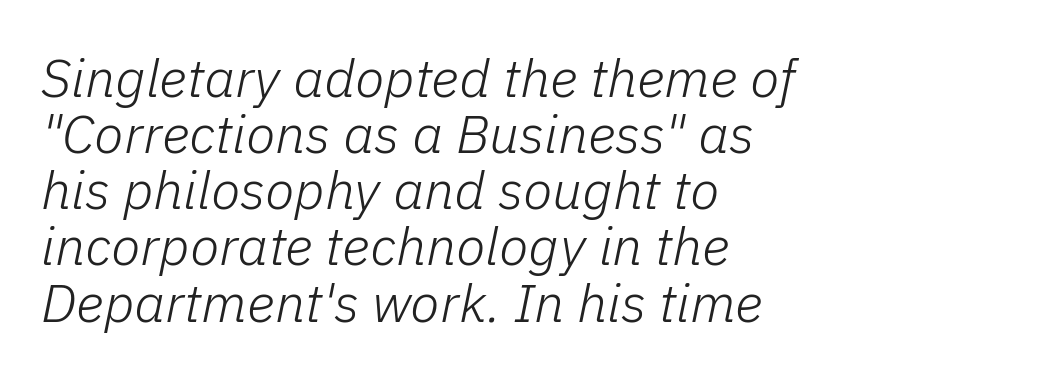
The image shows 54 px light type, italic (leaning right); set left-aligned, tight line spacing (1.04x), normal letter spacing, not underlined; low stroke contrast and a medium x-height.
